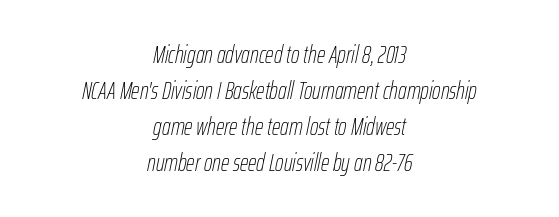
Q: Is the text bold? A: No.
Q: Is the text italic (slanted)? A: Yes, it leans right by about 12 degrees.
Q: Is the text underlined? A: No.
Q: How is the paragraph aligned? A: Centered.
Q: Is the spacing between letters normal or unusually wide? A: Normal.
Q: Is the spacing between lines tight, normal or loose? A: Normal.
